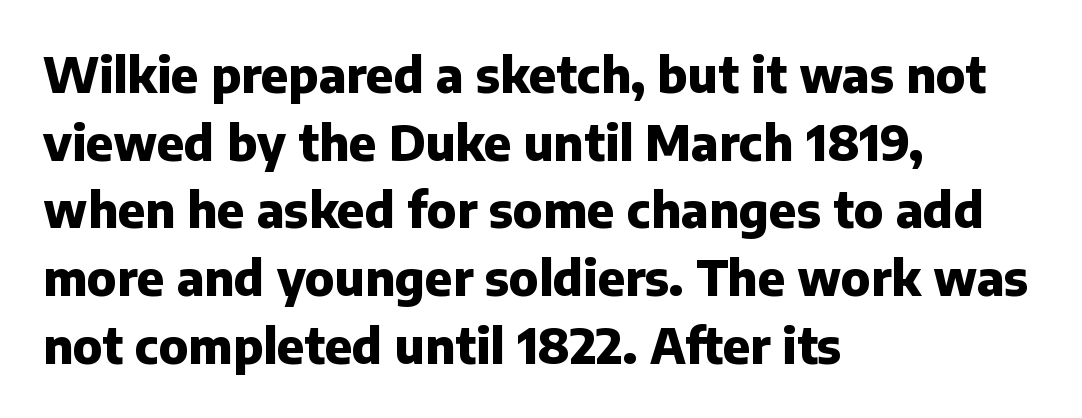
{"serif": "no", "italic": "no", "bold": "yes", "weight": "heavy", "width": "normal", "stroke_contrast": "low", "x_height": "medium", "monospaced": "no", "underline": "no", "align": "left", "line_spacing": "normal", "line_spacing_ratio": 1.41, "letter_spacing": "normal", "letter_spacing_em": 0.0, "glyph_px": 48}
